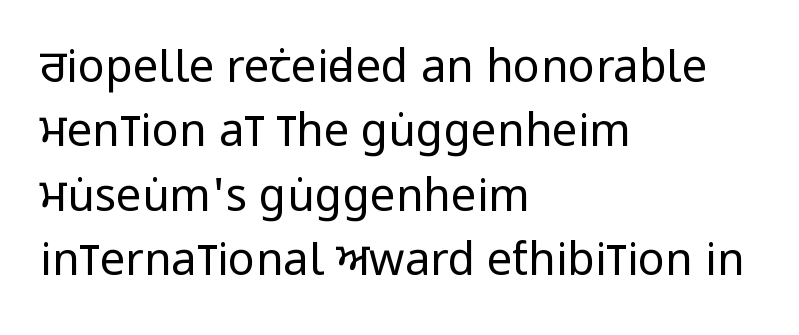
The glyphs are unaccompanied by any horizontal stroke below them. Is this a fixed-width face? No — the glyphs have proportional, varying widths. Notice how the stems are strictly vertical — no italics here. Unlike a traditional serif, this face leaves its strokes unadorned. Every row of glyphs begins at an identical x-position on the left. The face looks like a standard text weight, possibly lighter.
